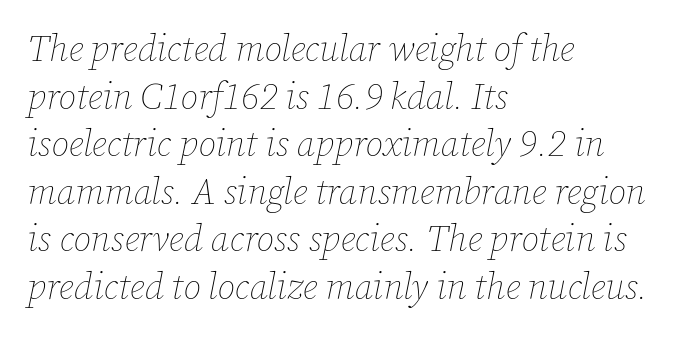
The image shows 36 px thin type, italic (leaning right); set left-aligned, normal line spacing (1.32x), normal letter spacing, not underlined; low stroke contrast and a medium x-height.
